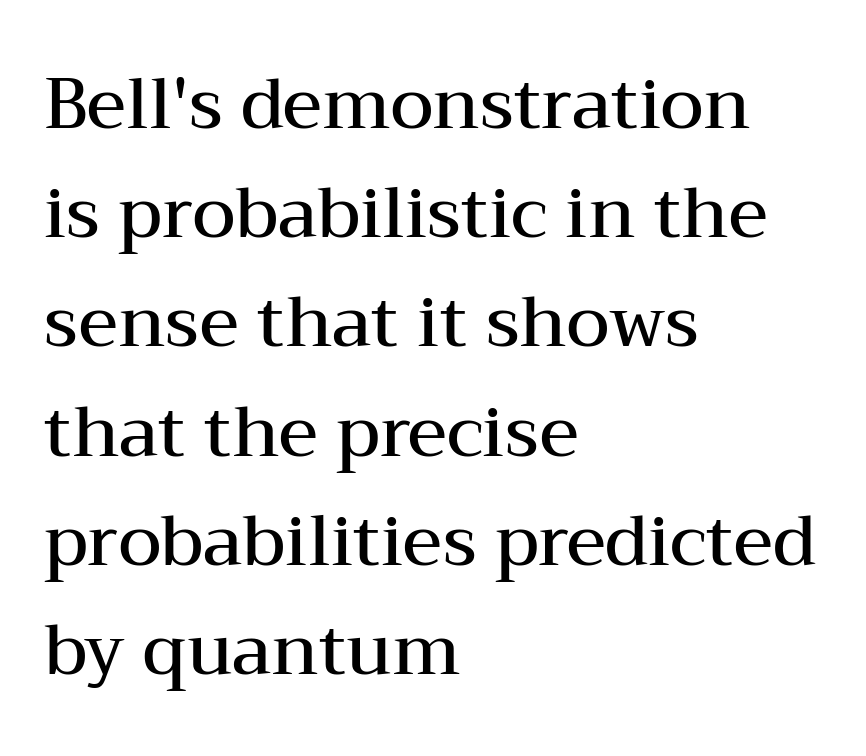
The image shows 70 px semibold, wide serif type, upright; set left-aligned, normal line spacing (1.56x), normal letter spacing, not underlined; medium stroke contrast and a medium x-height.
